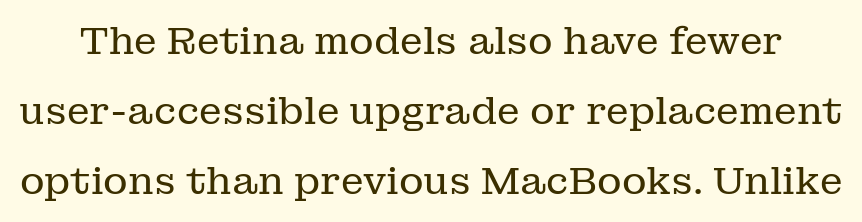
Q: Is the text bold? A: No.
Q: Is the text italic (slanted)? A: No, it is upright.
Q: Is the typeface a serif or a sans-serif typeface? A: Serif.
Q: Is the text underlined? A: No.
Q: Is the spacing between letters normal or unusually wide? A: Normal.
Q: Width (condensed, normal, or wide)? A: Normal.
Q: Stroke contrast? A: Low.
Q: x-height? A: Medium.
Q: Monospaced? A: No.
